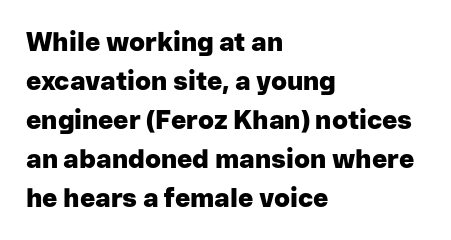
Q: Is the text bold? A: Yes.
Q: Is the text italic (slanted)? A: No, it is upright.
Q: Is the text underlined? A: No.
Q: How is the paragraph aligned? A: Left-aligned.
Q: Is the spacing between letters normal or unusually wide? A: Normal.
Q: Is the spacing between lines tight, normal or loose? A: Normal.
